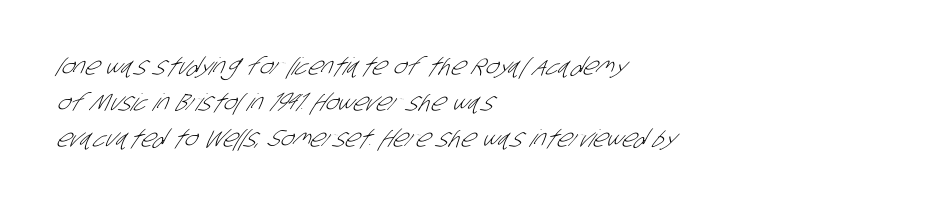
Q: Is the text bold? A: No.
Q: Is the text underlined? A: No.
Q: How is the paragraph aligned? A: Left-aligned.
Q: Is the spacing between letters normal or unusually wide? A: Normal.
Q: Is the spacing between lines tight, normal or loose? A: Normal.
